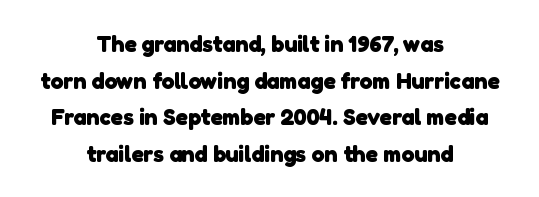
The passage shown is emphatically bold. The line texture is even and compact thanks to regular tracking. Decoration check: the copy has no underline. Regular leading. These lines are centered, leaving both edges ragged.
